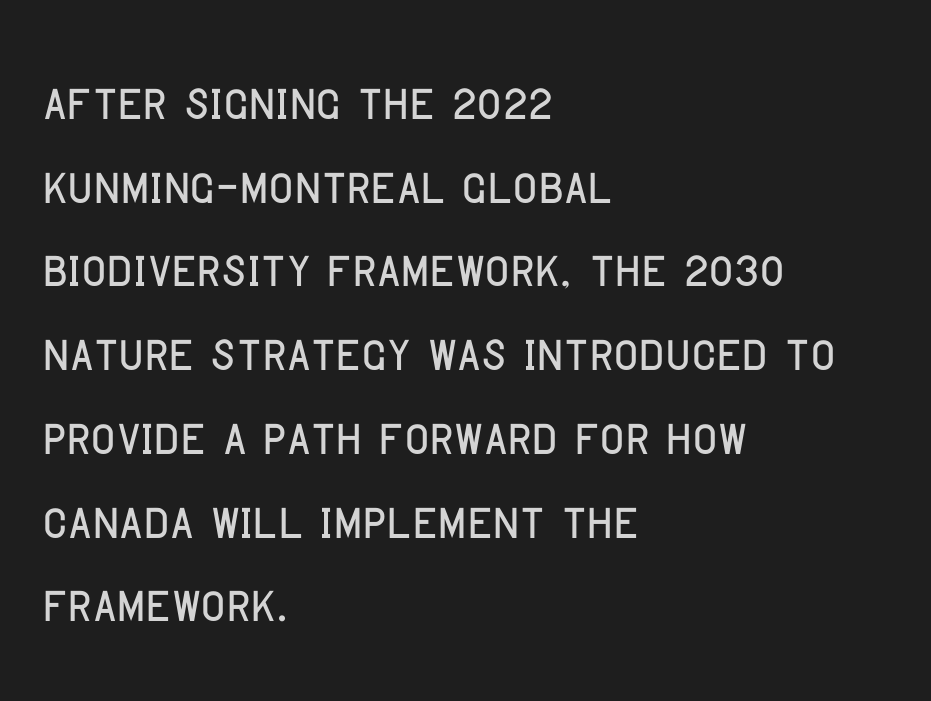
The image shows 67 px condensed sans-serif type, upright; set left-aligned, normal line spacing (1.25x), normal letter spacing, not underlined; low stroke contrast and a large x-height.
